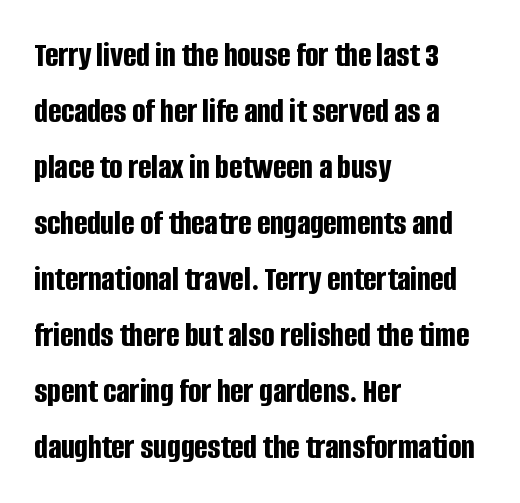
Caption: standard tracking, unaltered. Examine the stroke ends and you'll find no serifs. Emphasis by weight is at full strength: bold. A typesetter would call this proportional, since set widths differ per character. Is there any slant? The stems are plumb. The space between consecutive lines is moderate.
